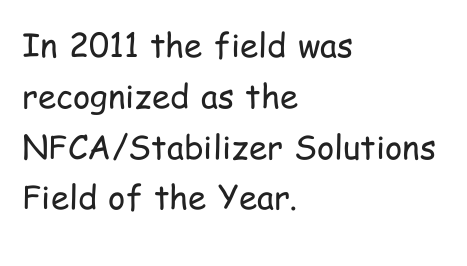
One glance says typical: line gaps are just what's usual. Spacing verdict: proportional, widths tailored to each character. The paragraph shown leans on its left margin. Regarding serifs, this sample does without them. On a weight scale, this lands at 450 or below. Tracking value appears to be zero — textbook default spacing.
